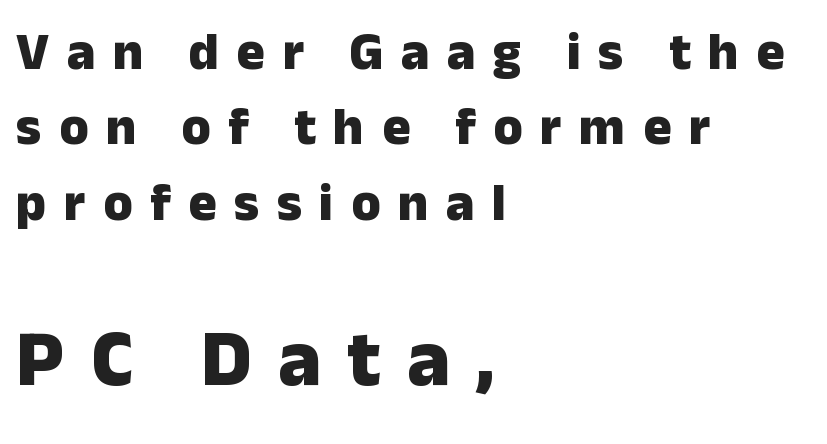
{"serif": "no", "italic": "no", "bold": "yes", "weight": "heavy", "width": "normal", "stroke_contrast": "low", "x_height": "medium", "monospaced": "no", "underline": "no", "align": "left", "line_spacing": "normal", "line_spacing_ratio": 1.42, "letter_spacing": "wide", "letter_spacing_em": 0.33, "larger_block": "second", "size_ratio": 1.51, "glyph_px": 80}
